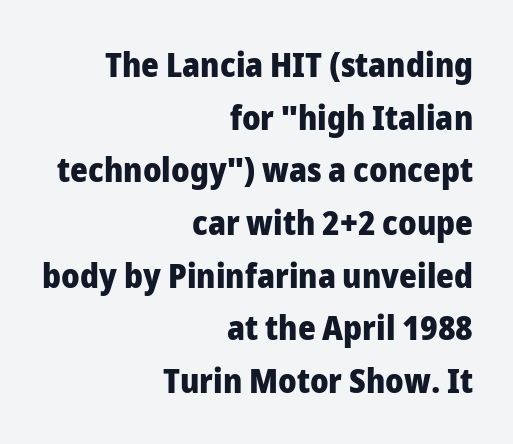
As a designer I'd log this as weight 700, bold. What stands out about the letter spacing? Nothing — it is the standard amount. The characters display no serif detailing; their extremities are plain. Horizontally, the lines are justified to the trailing edge only. Varying glyph widths throughout — classic text-font behaviour. Check under the words: just untouched page.
